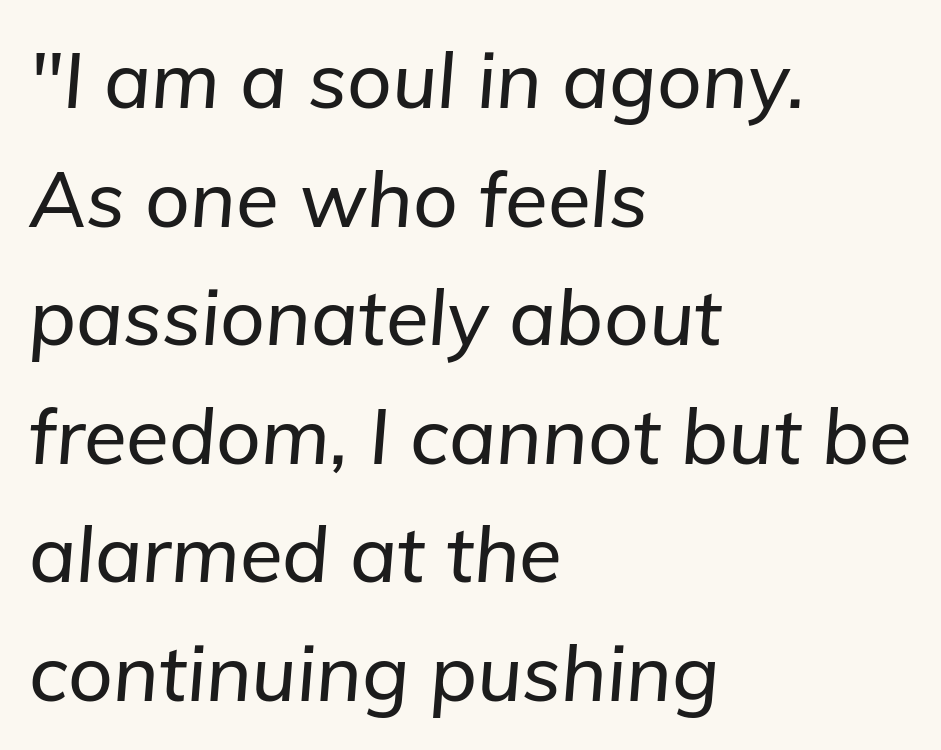
The face used here is proportionally spaced, like ordinary book or web type. Horizontally, the lines are justified to the leading edge only. The strip under each line holds only bare page. Posture: slanted. A normal amount of white space separates one row of letters from the next.
